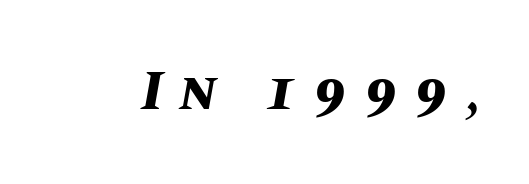
Q: Is the text bold? A: Yes.
Q: Is the text italic (slanted)? A: Yes, it leans right by about 10 degrees.
Q: Is the text underlined? A: No.
Q: Is the spacing between letters normal or unusually wide? A: Unusually wide.
Q: Width (condensed, normal, or wide)? A: Normal.
Q: Stroke contrast? A: Medium.
Q: x-height? A: Large.
Q: Monospaced? A: No.
